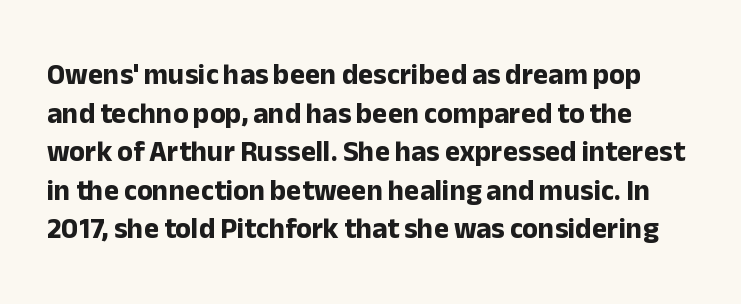
{"serif": "no", "italic": "no", "bold": "yes", "weight": "bold", "width": "normal", "stroke_contrast": "low", "x_height": "medium", "monospaced": "no", "underline": "no", "line_spacing": "normal", "line_spacing_ratio": 1.33, "letter_spacing": "normal", "letter_spacing_em": 0.0, "glyph_px": 29}
